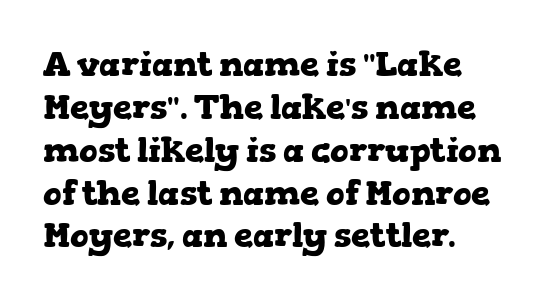
Q: Is the text bold? A: Yes.
Q: Is the text italic (slanted)? A: No, it is upright.
Q: Is the typeface a serif or a sans-serif typeface? A: Serif.
Q: Is the text underlined? A: No.
Q: How is the paragraph aligned? A: Left-aligned.
Q: Is the spacing between letters normal or unusually wide? A: Normal.
Q: Is the spacing between lines tight, normal or loose? A: Normal.
Q: Width (condensed, normal, or wide)? A: Wide.
Q: Stroke contrast? A: Low.
Q: x-height? A: Medium.
Q: Monospaced? A: No.
